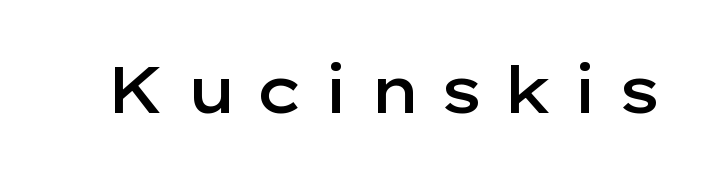
Q: Is the text bold? A: Semi-bold.
Q: Is the text italic (slanted)? A: No, it is upright.
Q: Is the typeface a serif or a sans-serif typeface? A: Sans-serif.
Q: Is the text underlined? A: No.
Q: Is the spacing between letters normal or unusually wide? A: Unusually wide.
Q: Width (condensed, normal, or wide)? A: Wide.
Q: Stroke contrast? A: Low.
Q: x-height? A: Medium.
Q: Monospaced? A: No.
